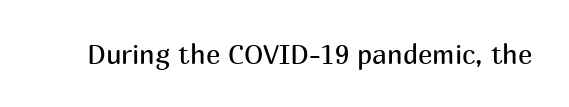
Q: Is the text bold? A: No.
Q: Is the text italic (slanted)? A: No, it is upright.
Q: Is the text underlined? A: No.
Q: Is the spacing between letters normal or unusually wide? A: Normal.
